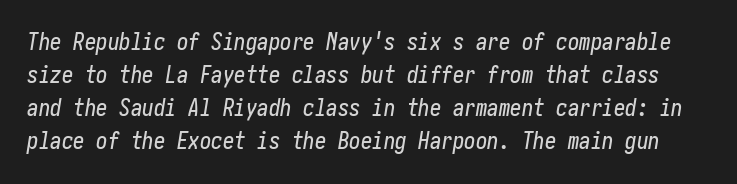
{"italic": "yes", "lean": "right", "slant_degrees": 10, "underline": "no", "line_spacing": "normal", "line_spacing_ratio": 1.44, "letter_spacing": "normal", "letter_spacing_em": 0.0, "glyph_px": 23}
